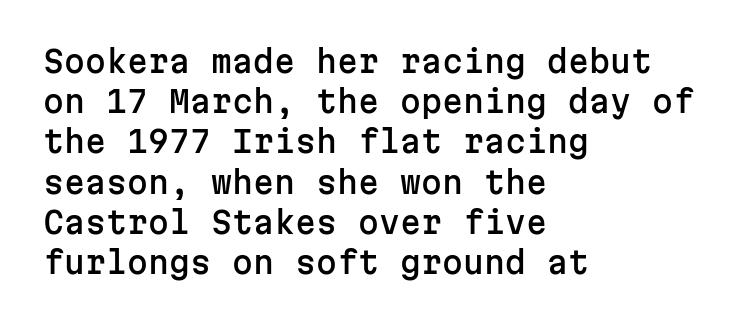
{"serif": "no", "italic": "no", "width": "normal", "stroke_contrast": "low", "x_height": "medium", "monospaced": "yes", "underline": "no", "align": "left", "line_spacing": "normal", "line_spacing_ratio": 1.34, "letter_spacing": "normal", "letter_spacing_em": 0.0, "glyph_px": 30}
